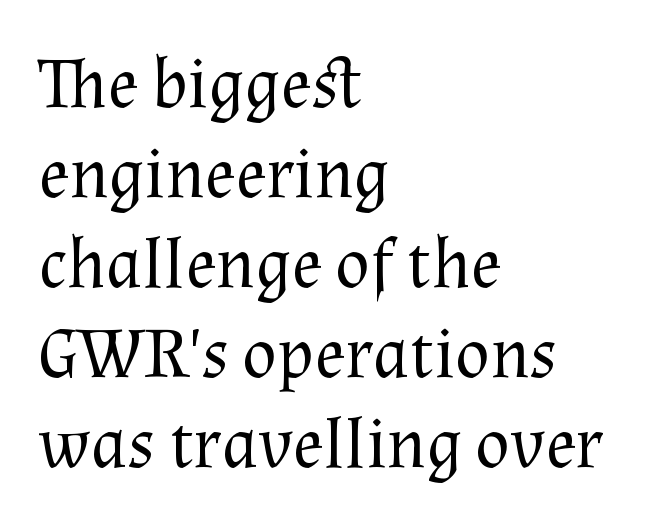
The image shows 72 px regular-weight type, upright; set left-aligned, normal line spacing (1.25x), normal letter spacing, not underlined; medium stroke contrast and a medium x-height.
